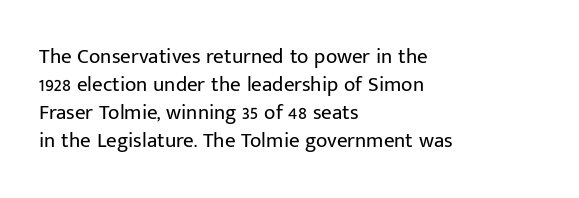
Q: Is the text bold? A: No.
Q: Is the text italic (slanted)? A: No, it is upright.
Q: Is the text underlined? A: No.
Q: How is the paragraph aligned? A: Left-aligned.
Q: Is the spacing between letters normal or unusually wide? A: Normal.
Q: Is the spacing between lines tight, normal or loose? A: Normal.
